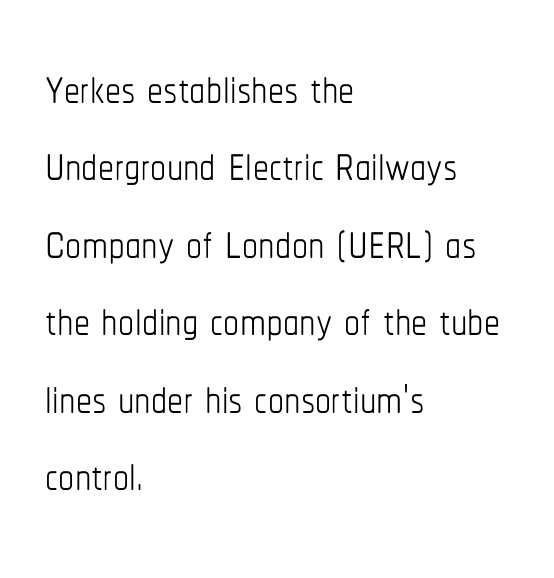
{"italic": "no", "bold": "no", "weight": "thin", "width": "condensed", "stroke_contrast": "low", "x_height": "medium", "monospaced": "no", "underline": "no", "align": "left", "line_spacing_ratio": 1.21, "letter_spacing": "normal", "letter_spacing_em": 0.0, "glyph_px": 64}
